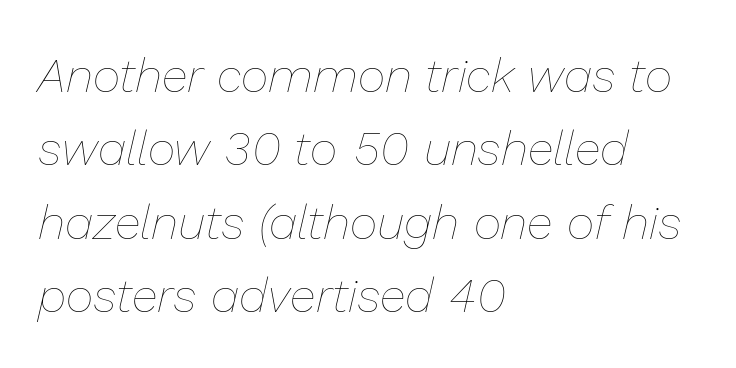
The image shows 48 px thin type, italic (leaning right); set left-aligned, normal line spacing (1.53x), normal letter spacing, not underlined; low stroke contrast and a medium x-height.
